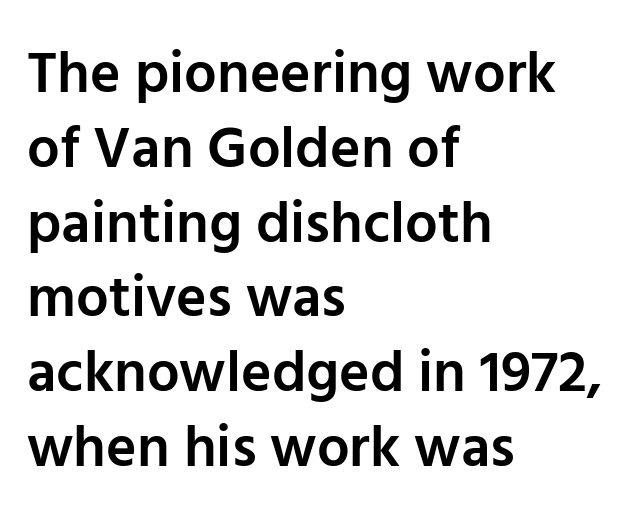
The image shows 58 px semibold sans-serif type, upright; set left-aligned, normal line spacing (1.29x), normal letter spacing, not underlined; low stroke contrast and a medium x-height.
